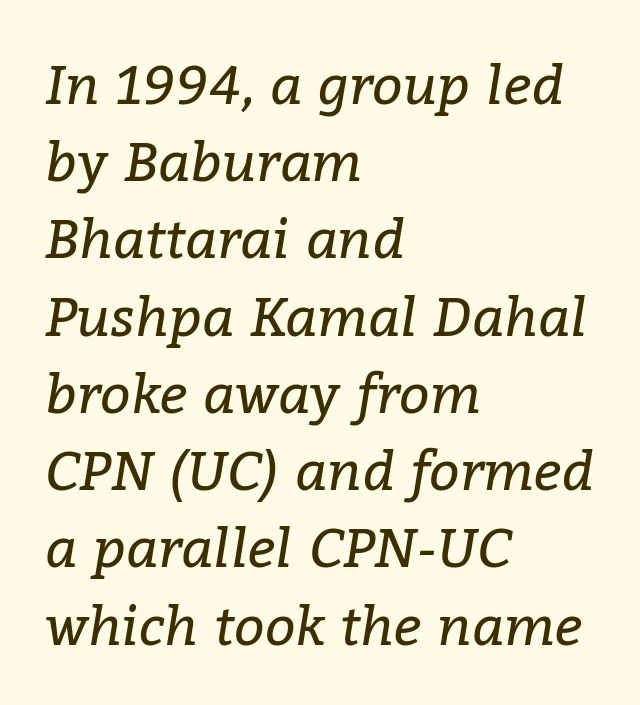
Stems and bowls with no extra thickness — not bold. A classic flush-left, rag-right setting is used for this passage. Spacing verdict: proportional, widths tailored to each character. In terms of leading, this rendering sits right in the middle.
